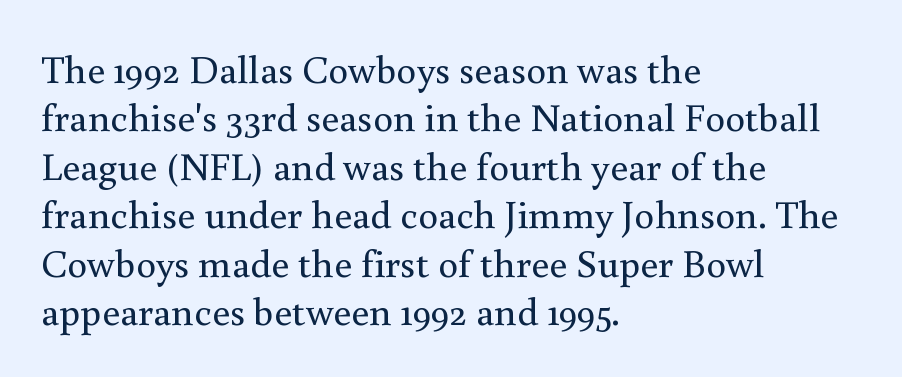
This sample uses plain, unmodified letter spacing. Unmarked baselines from the first word to the last. This sample has the flowing, uneven cadence of proportional lettering. Serif or sans? Serif — the stroke terminals have little feet. Italic: no, the glyphs are upright roman. The rag falls on the right side of this text block.
